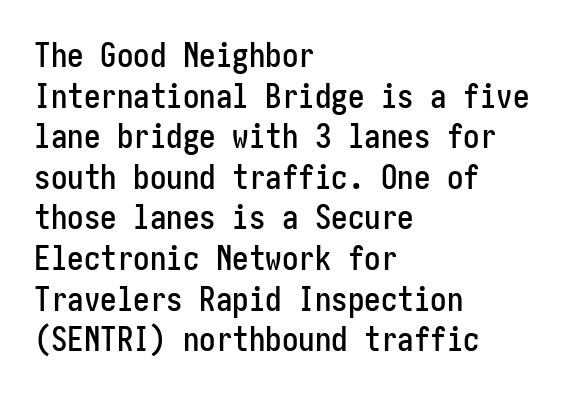
The image shows 33 px condensed sans-serif type, upright; set left-aligned, line spacing 1.23x, normal letter spacing, not underlined; low stroke contrast and a medium x-height.
